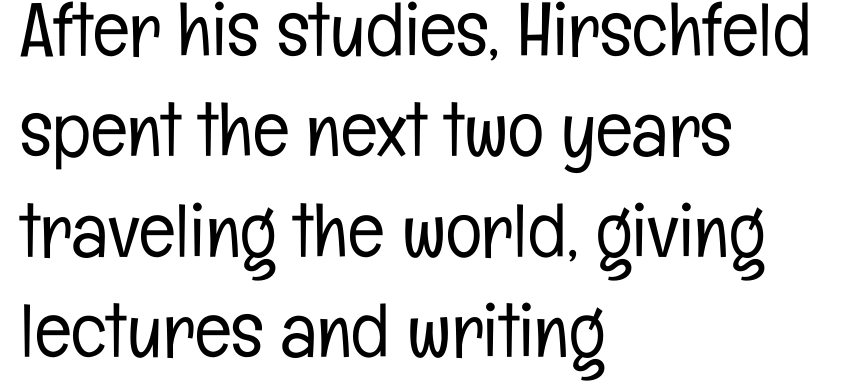
The image shows 76 px light, condensed sans-serif type, upright; set left-aligned, normal line spacing (1.32x), normal letter spacing, not underlined; low stroke contrast and a medium x-height.
